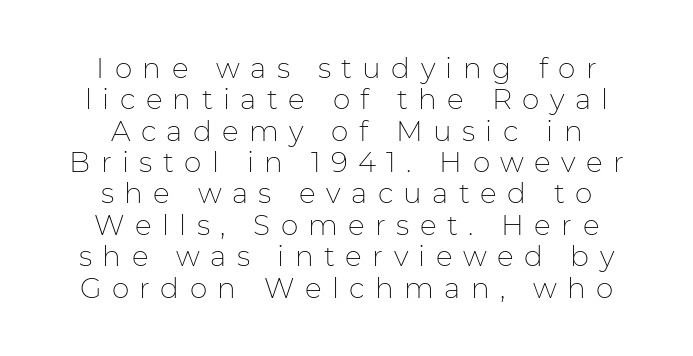
{"serif": "no", "italic": "no", "bold": "no", "weight": "thin", "width": "normal", "stroke_contrast": "low", "x_height": "medium", "monospaced": "no", "underline": "no", "align": "center", "line_spacing": "tight", "line_spacing_ratio": 1.12, "letter_spacing": "wide", "letter_spacing_em": 0.37, "glyph_px": 28}
